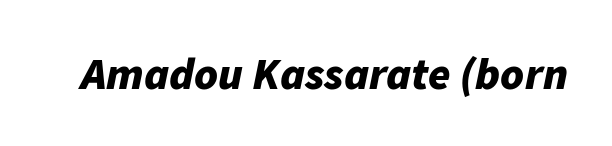
Q: Is the text bold? A: Yes.
Q: Is the text italic (slanted)? A: Yes, it leans right by about 11 degrees.
Q: Is the text underlined? A: No.
Q: Is the spacing between letters normal or unusually wide? A: Normal.
Q: Width (condensed, normal, or wide)? A: Normal.
Q: Stroke contrast? A: Low.
Q: x-height? A: Medium.
Q: Monospaced? A: No.
